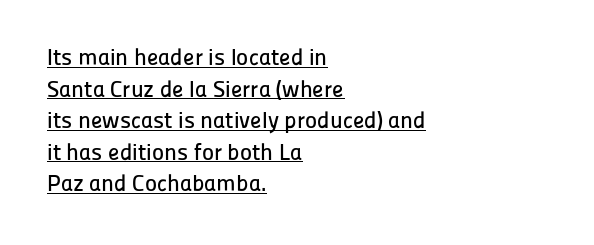
{"italic": "no", "underline": "yes", "align": "left", "line_spacing": "normal", "line_spacing_ratio": 1.37, "letter_spacing": "normal", "letter_spacing_em": 0.0, "glyph_px": 23}
